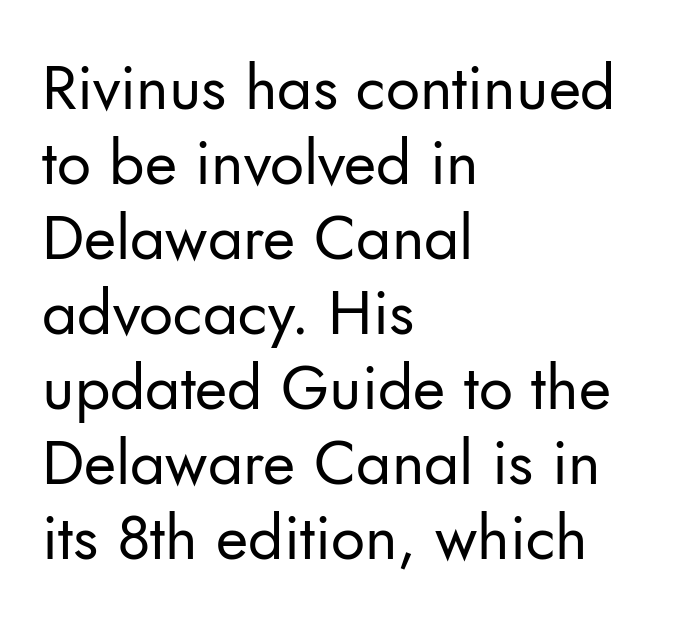
{"serif": "no", "italic": "no", "bold": "no", "weight": "regular", "width": "normal", "stroke_contrast": "low", "x_height": "small", "monospaced": "no", "underline": "no", "align": "left", "line_spacing_ratio": 1.21, "letter_spacing": "normal", "letter_spacing_em": 0.0, "glyph_px": 62}
